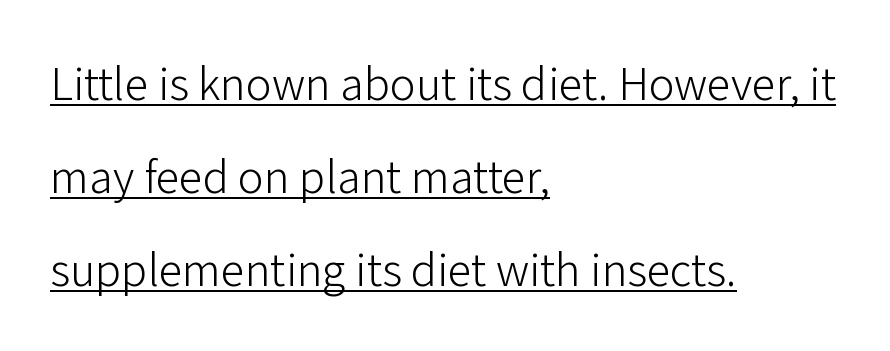
{"serif": "no", "italic": "no", "bold": "no", "weight": "light", "width": "normal", "stroke_contrast": "low", "x_height": "medium", "monospaced": "no", "underline": "yes", "align": "left", "line_spacing": "loose", "line_spacing_ratio": 1.94, "letter_spacing": "normal", "letter_spacing_em": 0.0, "glyph_px": 48}
